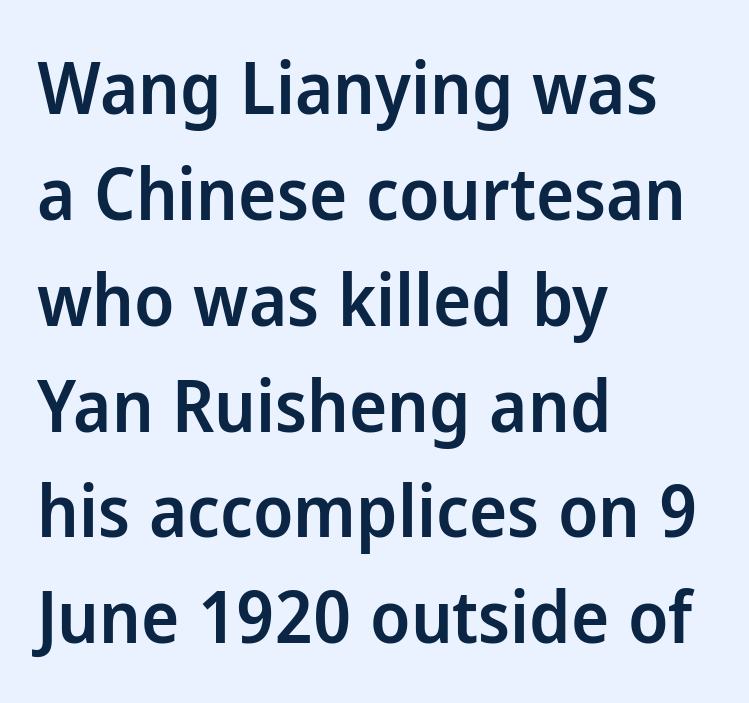
The image shows 72 px semibold sans-serif type, upright; set left-aligned, normal line spacing (1.47x), normal letter spacing, not underlined; low stroke contrast and a medium x-height.
